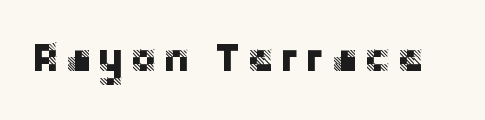
{"serif": "no", "italic": "no", "width": "normal", "stroke_contrast": "low", "x_height": "large", "monospaced": "no", "underline": "no", "glyph_px": 41}
